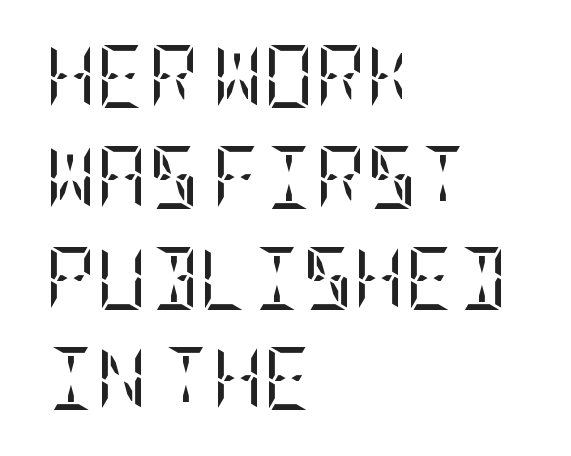
How are the letters spaced? Ordinarily, with no added tracking. Baseline-to-baseline distance is the conventional proportion of letter height. Is the block centered? No — it sits flush against the left margin. Posture: vertical. Stem width sits at or under what a default text font uses. Descenders hang freely into open space.
